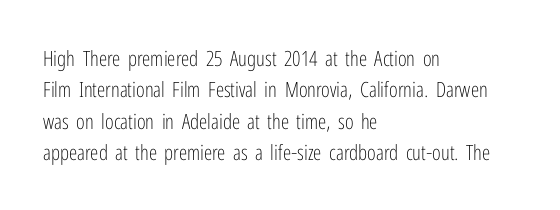
Q: Is the text bold? A: No.
Q: Is the text italic (slanted)? A: No, it is upright.
Q: Is the text underlined? A: No.
Q: How is the paragraph aligned? A: Left-aligned.
Q: Is the spacing between letters normal or unusually wide? A: Normal.
Q: Is the spacing between lines tight, normal or loose? A: Normal.
